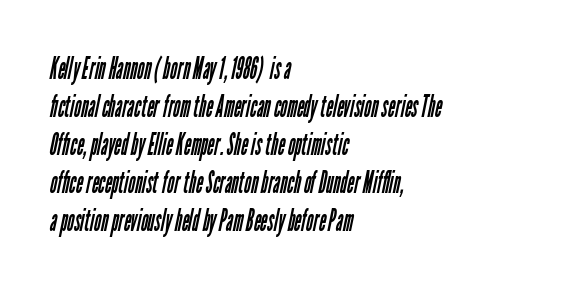
Q: Is the text bold? A: No.
Q: Is the typeface a serif or a sans-serif typeface? A: Sans-serif.
Q: Is the text underlined? A: No.
Q: How is the paragraph aligned? A: Left-aligned.
Q: Is the spacing between letters normal or unusually wide? A: Normal.
Q: Is the spacing between lines tight, normal or loose? A: Normal.
Q: Width (condensed, normal, or wide)? A: Condensed.
Q: Stroke contrast? A: Low.
Q: x-height? A: Medium.
Q: Monospaced? A: No.
